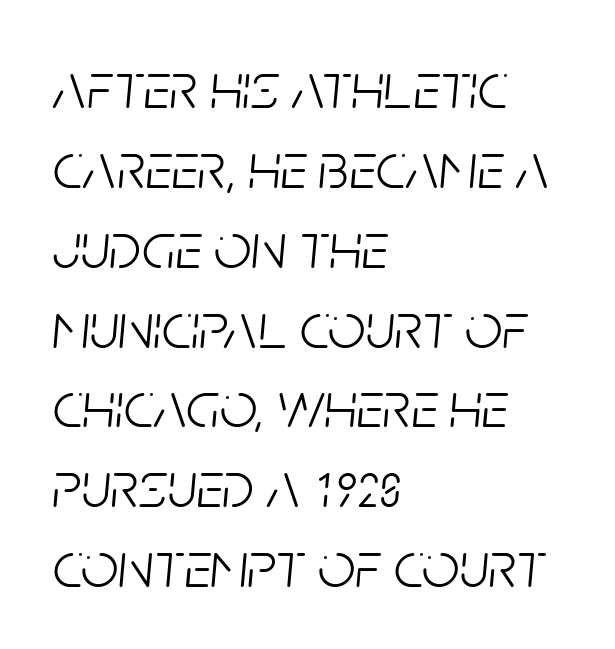
Do the characters align in a grid? No, the font is proportional. The gap between lines stays unmarked. Is this a heavy cut? Hardly; it is regular or lighter. Rendered with sloped, italic letterforms.
